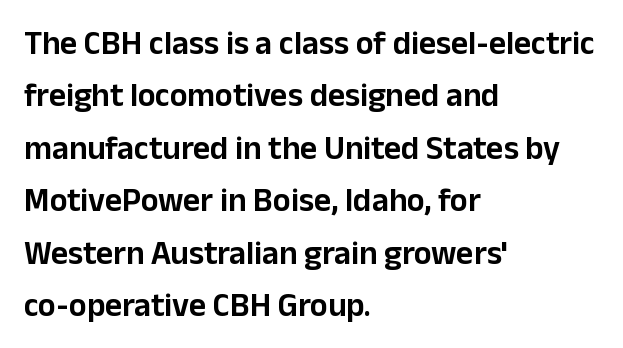
{"serif": "no", "italic": "no", "width": "normal", "stroke_contrast": "low", "x_height": "medium", "monospaced": "no", "underline": "no", "align": "left", "line_spacing": "normal", "line_spacing_ratio": 1.59, "letter_spacing": "normal", "letter_spacing_em": 0.0, "glyph_px": 33}
